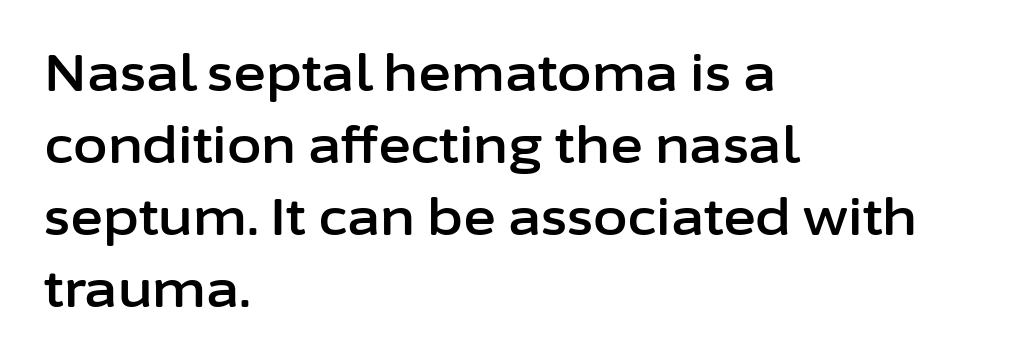
Grotesque or geometric, the face here clearly has no serifs. The zone under the glyphs is completely vacant. What's the leading like? Ordinary, nothing unusual. Each line starts at the same left margin while the right side varies. If you drew a line through each stem, it would be perfectly vertical. Think of a printed novel: that variable character pitch is what you see here.
